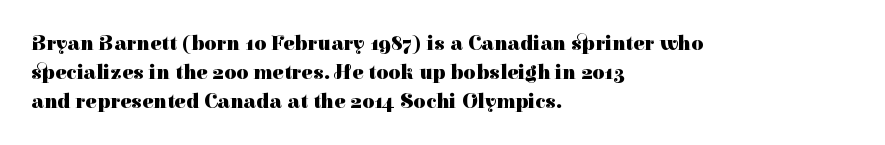
Leftover space on each line is placed entirely after the last word. The baseline area is clear. Tracking value appears to be zero — textbook default spacing. Is the type bold? Yes — the strokes are clearly thick and heavy.
